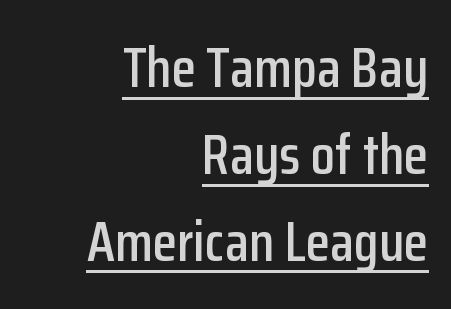
The image shows 56 px condensed sans-serif type, upright; set right-aligned, normal line spacing (1.55x), normal letter spacing, underlined; low stroke contrast and a medium x-height.
